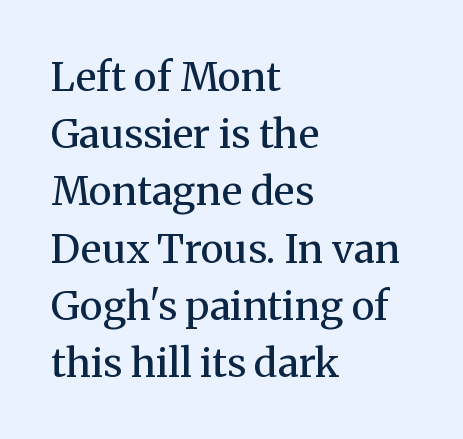
The image shows 40 px regular-weight serif type, upright; set left-aligned, normal line spacing (1.43x), normal letter spacing, not underlined; medium stroke contrast and a medium x-height.
